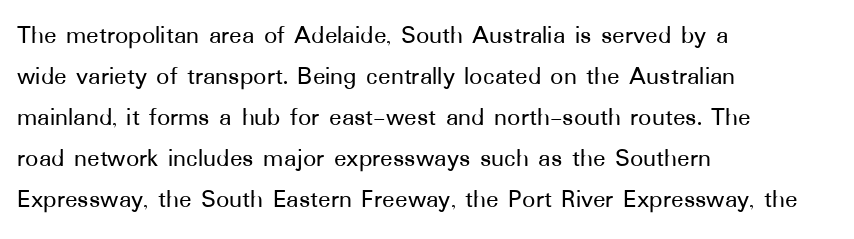
The image shows 26 px text type, upright; set left-aligned, normal line spacing (1.58x), normal letter spacing, not underlined.
